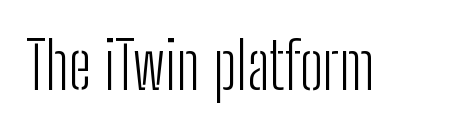
These lines are rendered in a variable-pitch font. Heft: none added — not bold. Glyph-to-glyph distance matches everyday printed text. Every stem runs plumb, perpendicular to the baseline.
